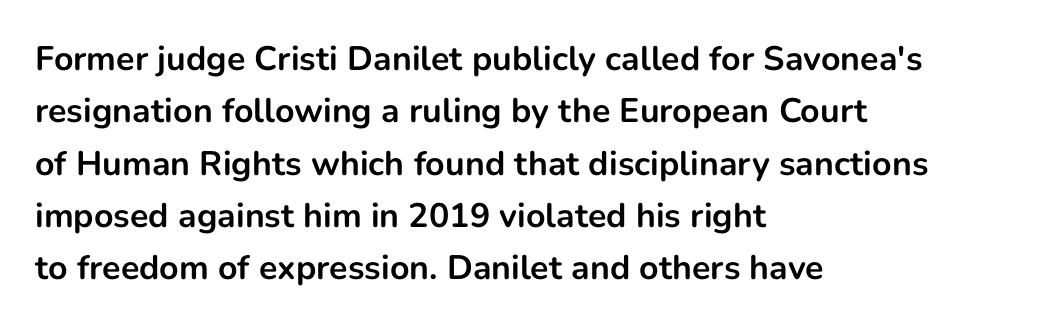
{"serif": "no", "italic": "no", "bold": "yes", "weight": "bold", "width": "normal", "stroke_contrast": "low", "x_height": "medium", "monospaced": "no", "underline": "no", "align": "left", "line_spacing": "normal", "line_spacing_ratio": 1.54, "letter_spacing": "normal", "letter_spacing_em": 0.0, "glyph_px": 34}
